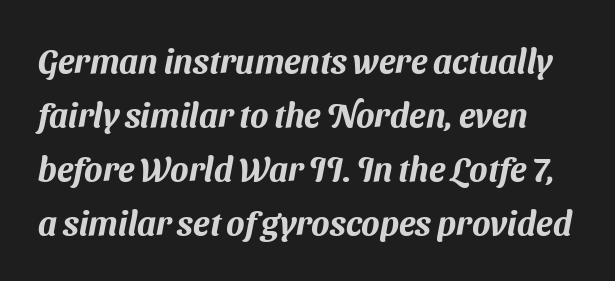
{"serif": "no", "width": "normal", "stroke_contrast": "medium", "x_height": "medium", "monospaced": "no", "underline": "no", "line_spacing": "normal", "line_spacing_ratio": 1.59, "letter_spacing": "normal", "letter_spacing_em": 0.0, "glyph_px": 34}
